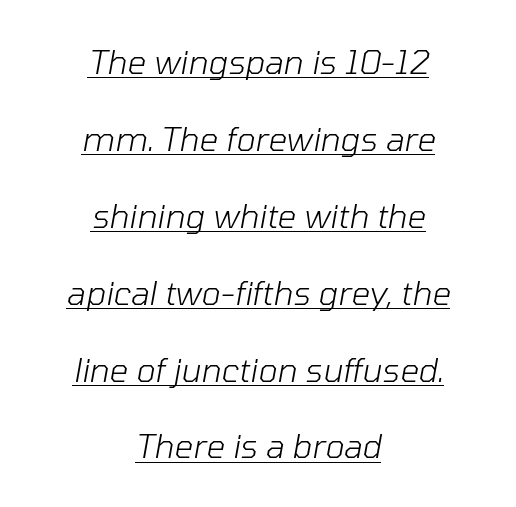
The image shows 33 px light type, italic (leaning right); set centered, loose line spacing (2.33x), normal letter spacing, underlined; low stroke contrast and a medium x-height.
